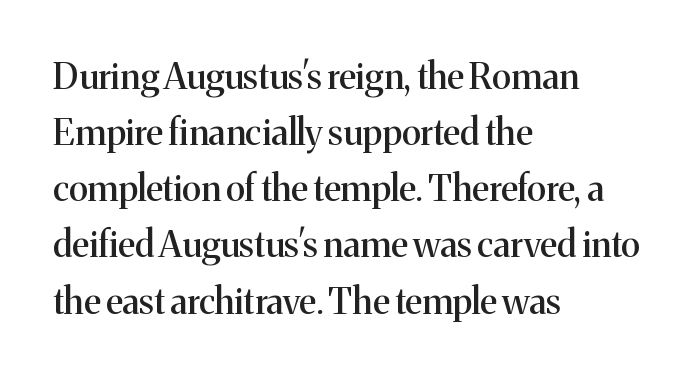
These lines are rendered in a variable-pitch font. The letterforms sit shoulder to shoulder at normal distance. The type sits square on the baseline with zero lean. The lines in this sample share a left origin and differ only in where they stop. Old-style or modern, the face here clearly has serifs.
